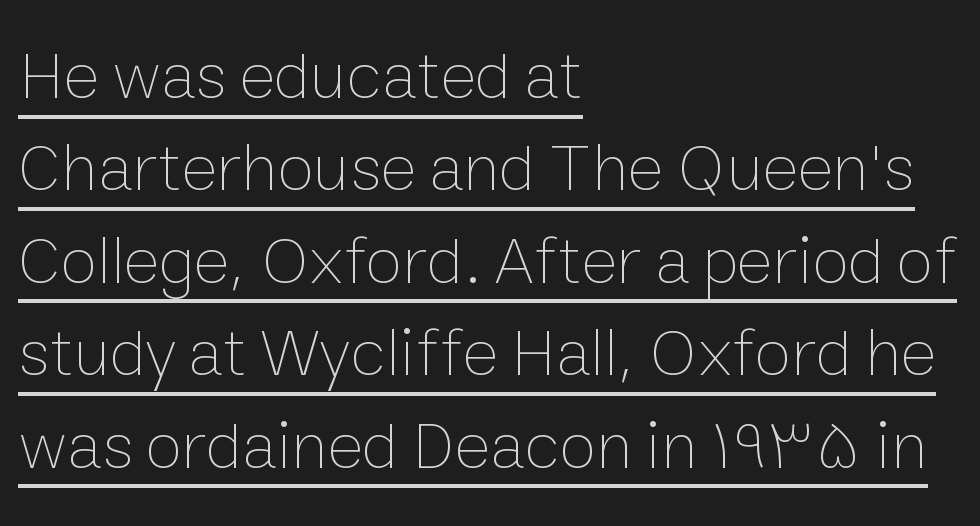
Q: Is the text bold? A: No.
Q: Is the text italic (slanted)? A: No, it is upright.
Q: Is the text underlined? A: Yes.
Q: How is the paragraph aligned? A: Left-aligned.
Q: Is the spacing between letters normal or unusually wide? A: Normal.
Q: Is the spacing between lines tight, normal or loose? A: Normal.
Q: Width (condensed, normal, or wide)? A: Normal.
Q: Stroke contrast? A: Low.
Q: x-height? A: Medium.
Q: Monospaced? A: No.
